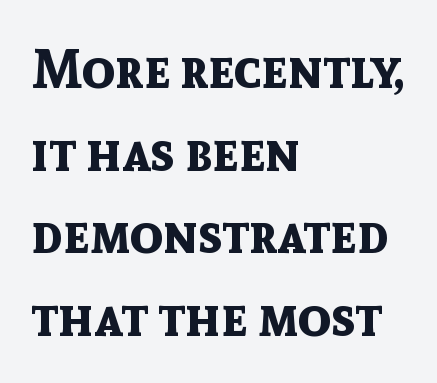
Q: Is the text bold? A: Yes.
Q: Is the text italic (slanted)? A: No, it is upright.
Q: Is the typeface a serif or a sans-serif typeface? A: Sans-serif.
Q: Is the text underlined? A: No.
Q: How is the paragraph aligned? A: Left-aligned.
Q: Is the spacing between letters normal or unusually wide? A: Normal.
Q: Is the spacing between lines tight, normal or loose? A: Normal.
Q: Width (condensed, normal, or wide)? A: Normal.
Q: x-height? A: Medium.
Q: Monospaced? A: No.
